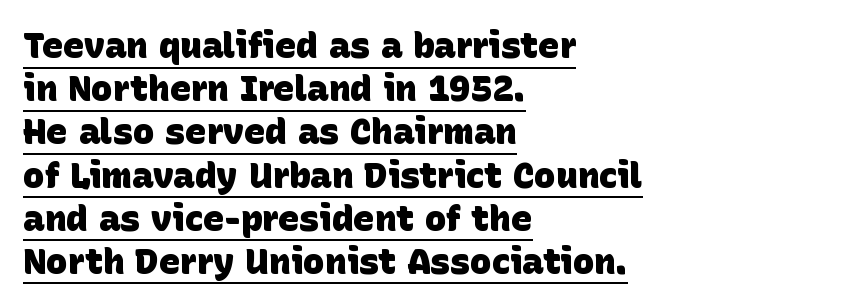
Short and long lines alike share a common starting point at left. What decoration does the sample have? An underline. Summary of weight: heavy, a full bold. Students, note that the glyphs here touch the page at normal intervals. Looks like regular typesetting: each glyph gets only the width it needs.
